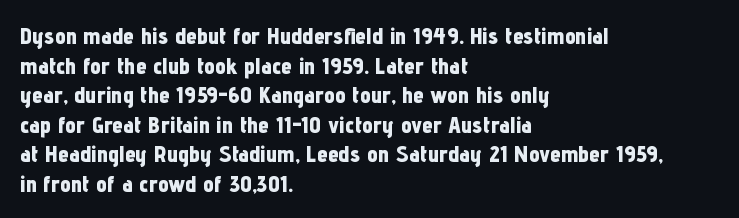
Q: Is the text bold? A: Yes.
Q: Is the text italic (slanted)? A: No, it is upright.
Q: Is the text underlined? A: No.
Q: How is the paragraph aligned? A: Left-aligned.
Q: Is the spacing between letters normal or unusually wide? A: Normal.
